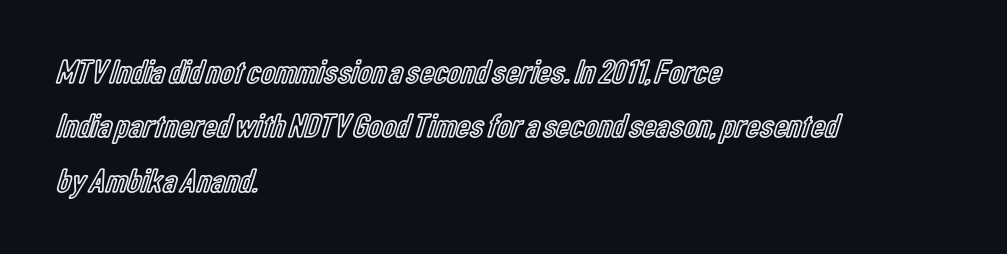
The image shows 34 px condensed type; set left-aligned, normal line spacing (1.6x), normal letter spacing, not underlined; a medium x-height.
